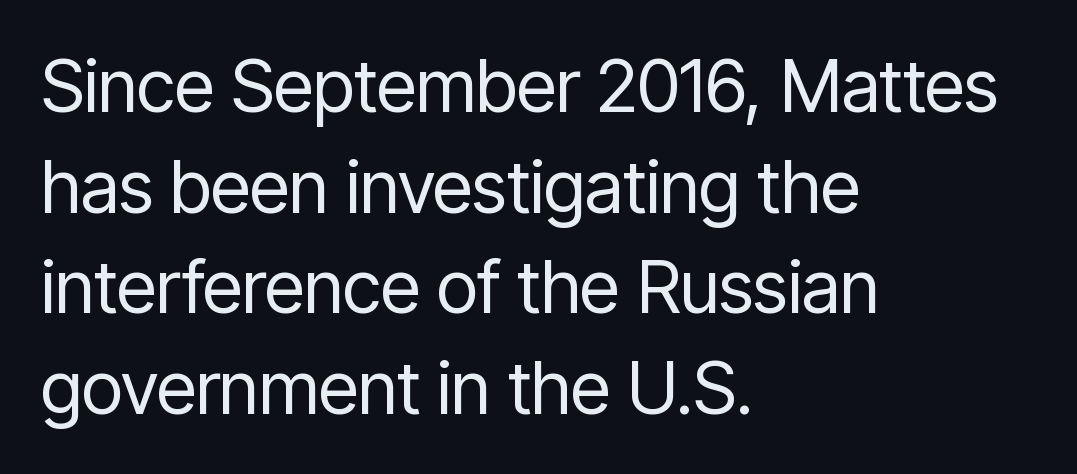
Words float on clear page, feet unadorned. The type sits square on the baseline with zero lean. The cut favours lightness, reaching ordinary text weight at its darkest. What stands out about the letter spacing? Nothing — it is the standard amount. Proportional: the letters do not fall into vertical columns. Evenly set lines give the paragraph a standard silhouette.
